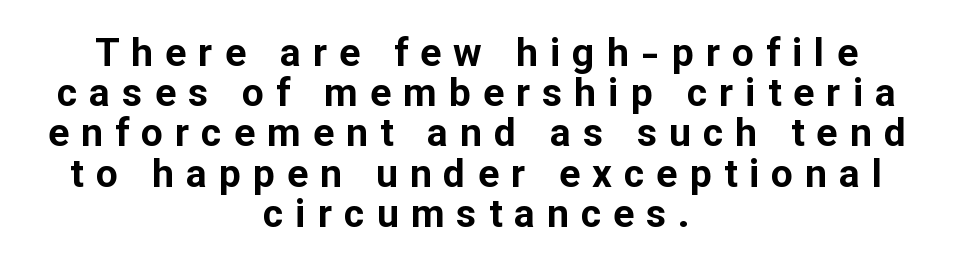
{"serif": "no", "italic": "no", "bold": "yes", "weight": "bold", "width": "normal", "stroke_contrast": "low", "x_height": "medium", "monospaced": "no", "underline": "no", "align": "center", "line_spacing": "tight", "line_spacing_ratio": 1.03, "letter_spacing": "wide", "letter_spacing_em": 0.31, "glyph_px": 39}
